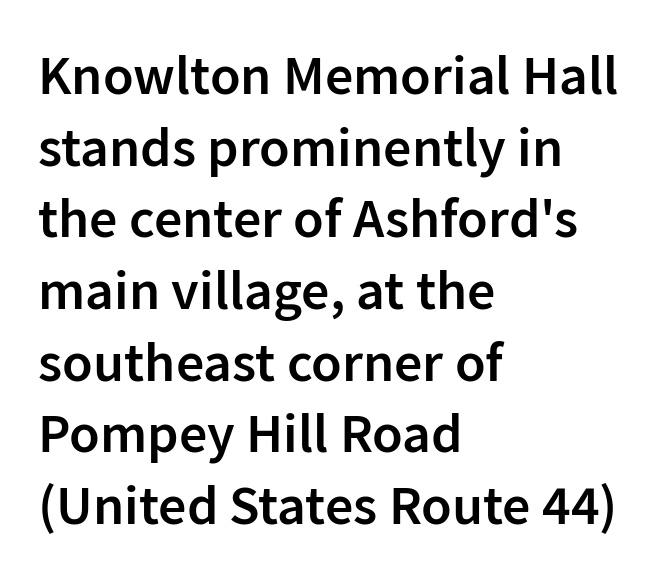
Q: Is the text bold? A: Semi-bold.
Q: Is the text italic (slanted)? A: No, it is upright.
Q: Is the typeface a serif or a sans-serif typeface? A: Sans-serif.
Q: Is the text underlined? A: No.
Q: How is the paragraph aligned? A: Left-aligned.
Q: Is the spacing between letters normal or unusually wide? A: Normal.
Q: Is the spacing between lines tight, normal or loose? A: Normal.
Q: Width (condensed, normal, or wide)? A: Normal.
Q: Stroke contrast? A: Low.
Q: x-height? A: Medium.
Q: Monospaced? A: No.
